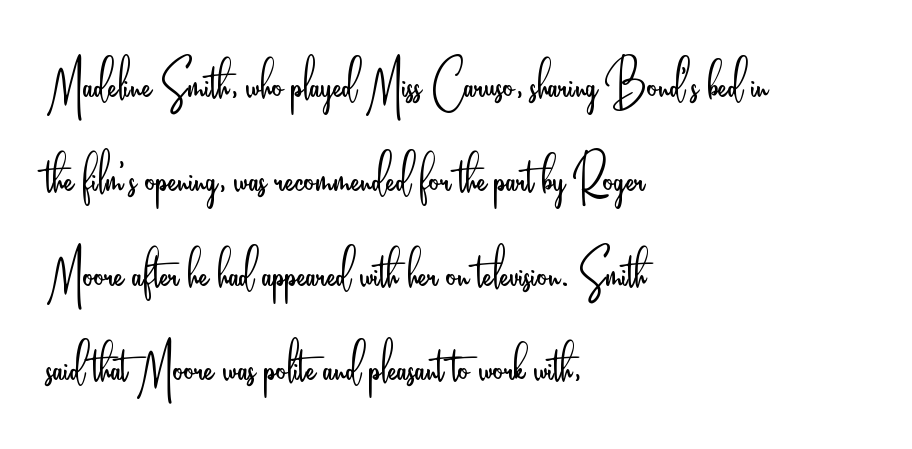
Q: Is the text bold? A: No.
Q: Is the typeface a serif or a sans-serif typeface? A: Sans-serif.
Q: Is the text underlined? A: No.
Q: How is the paragraph aligned? A: Left-aligned.
Q: Is the spacing between letters normal or unusually wide? A: Normal.
Q: Is the spacing between lines tight, normal or loose? A: Normal.
Q: Width (condensed, normal, or wide)? A: Condensed.
Q: Stroke contrast? A: Low.
Q: x-height? A: Small.
Q: Monospaced? A: No.
